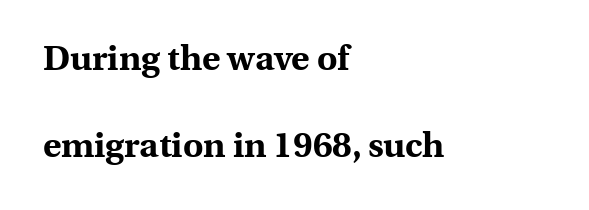
{"serif": "yes", "italic": "no", "bold": "yes", "weight": "bold", "width": "normal", "x_height": "medium", "monospaced": "no", "underline": "no", "align": "left", "line_spacing": "loose", "line_spacing_ratio": 2.5, "letter_spacing": "normal", "letter_spacing_em": 0.0, "glyph_px": 35}
